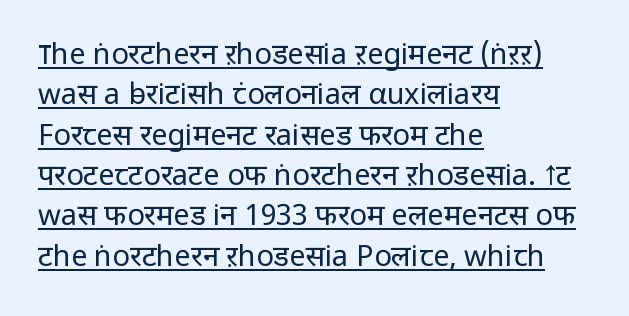
The image shows 29 px regular-weight sans-serif type, upright; set left-aligned, normal line spacing (1.39x), normal letter spacing, underlined; low stroke contrast and a medium x-height.
